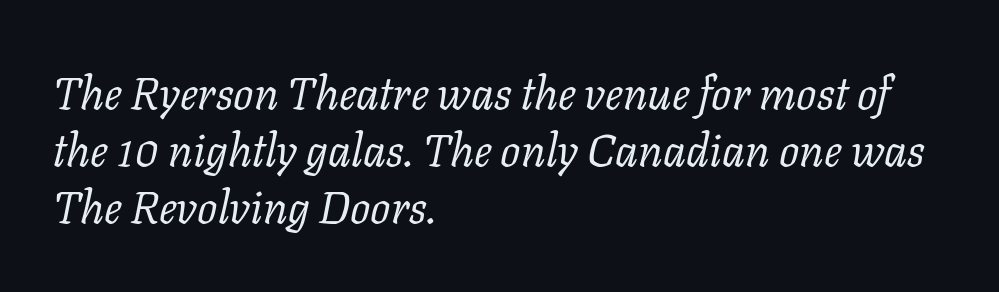
The ragged edge is on the right, which tells us the setting is flush left. Type style note: has serifs. Check under the words: just untouched page. The block of text has a typical density, with ordinary space between rows. The characters are drawn with everyday or finer stroke widths.
